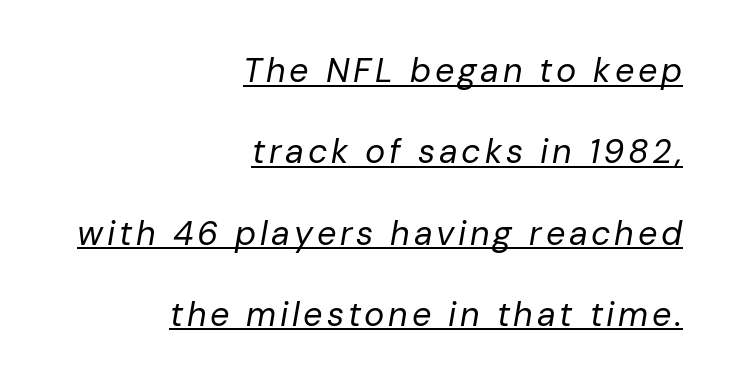
A great deal of white space separates one row of letters from the next. The specimen reads as italic at a glance. Here the designer chose a conventional face with non-uniform glyph widths. Which margin do the lines hug? The right one — the left edge is uneven. The typeface has the unassuming heft of standard copy or less. Decoration check: the copy is underlined.
